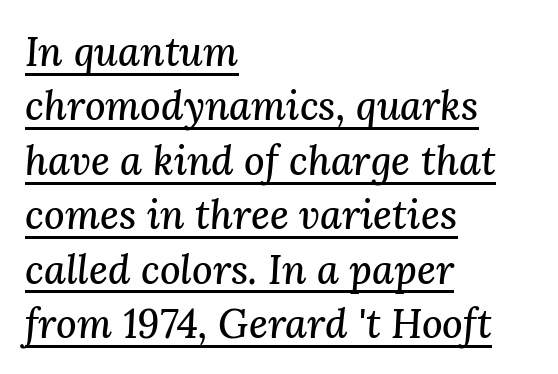
The rendering shows small feet on the letterforms — a serif design. Does the leading feel generous? No, just average. Casual observation: everything's shoved over to the left. Somebody hit Ctrl+U on this one — the words are underlined.
